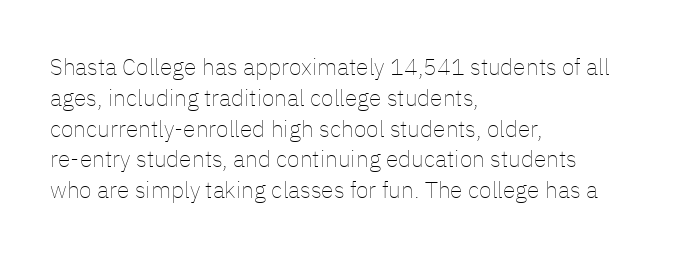
{"italic": "no", "bold": "no", "underline": "no", "align": "left", "line_spacing": "normal", "line_spacing_ratio": 1.34, "letter_spacing": "normal", "letter_spacing_em": 0.0, "glyph_px": 23}
